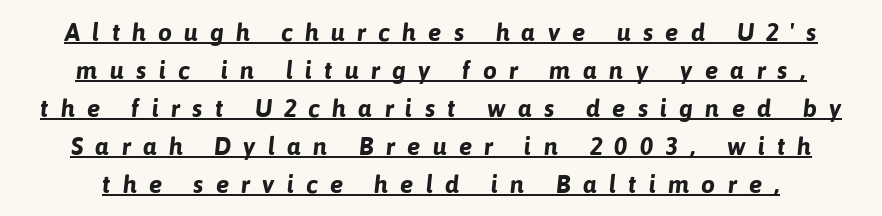
Q: Is the text bold? A: Yes.
Q: Is the text underlined? A: Yes.
Q: Is the spacing between letters normal or unusually wide? A: Unusually wide.
Q: Is the spacing between lines tight, normal or loose? A: Normal.
